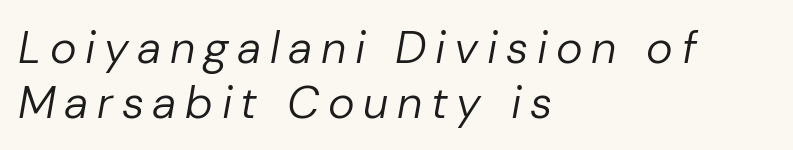
The image shows 45 px regular-weight type, italic (leaning right); set left-aligned, line spacing 1.22x, not underlined; low stroke contrast and a medium x-height.
